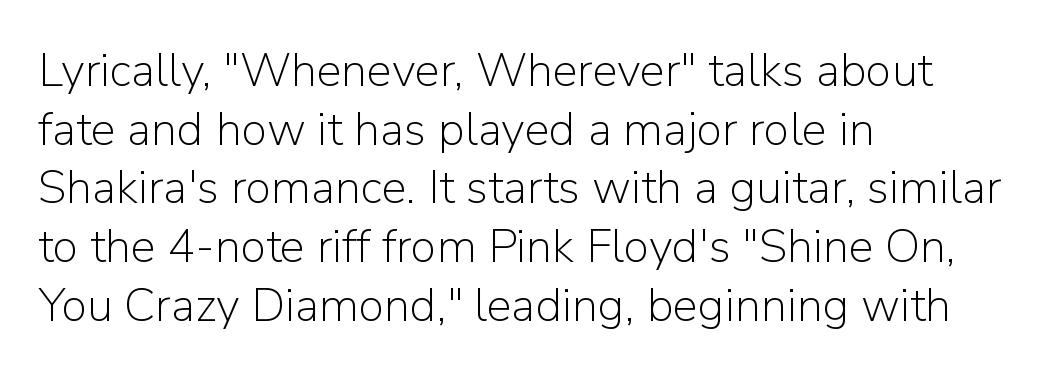
{"serif": "no", "italic": "no", "bold": "no", "weight": "light", "width": "normal", "stroke_contrast": "low", "x_height": "medium", "monospaced": "no", "underline": "no", "align": "left", "line_spacing": "normal", "line_spacing_ratio": 1.25, "letter_spacing": "normal", "letter_spacing_em": 0.0, "glyph_px": 47}
